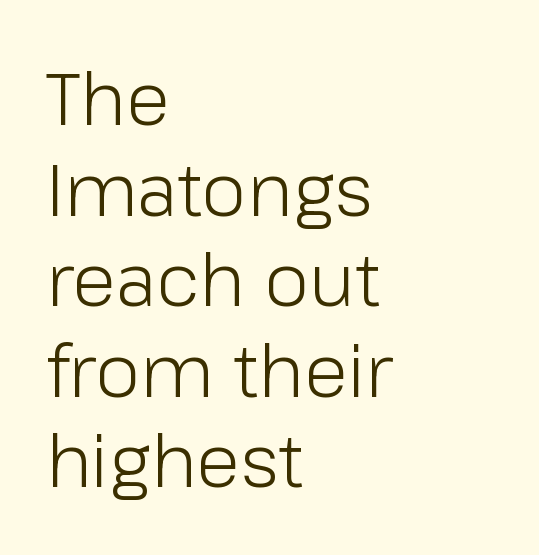
{"serif": "no", "italic": "no", "bold": "no", "weight": "light", "width": "normal", "stroke_contrast": "low", "x_height": "medium", "monospaced": "no", "underline": "no", "align": "left", "line_spacing_ratio": 1.24, "letter_spacing": "normal", "letter_spacing_em": 0.0, "glyph_px": 73}
